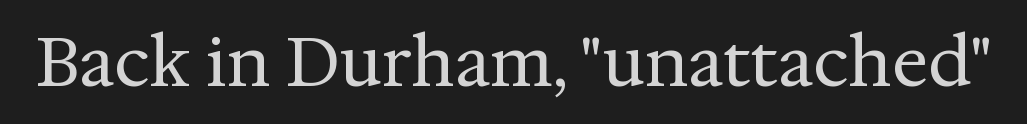
{"serif": "yes", "italic": "no", "bold": "no", "weight": "regular", "width": "normal", "stroke_contrast": "medium", "x_height": "medium", "monospaced": "no", "underline": "no", "letter_spacing": "normal", "letter_spacing_em": 0.0, "glyph_px": 68}
